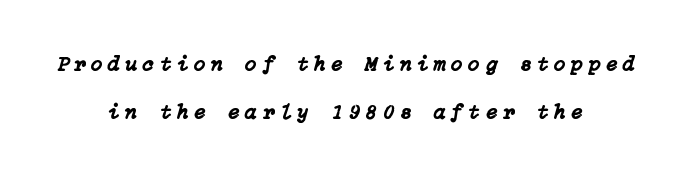
Q: Is the text italic (slanted)? A: Yes, it leans right by about 15 degrees.
Q: Is the text underlined? A: No.
Q: How is the paragraph aligned? A: Centered.
Q: Is the spacing between letters normal or unusually wide? A: Unusually wide.
Q: Is the spacing between lines tight, normal or loose? A: Loose.
